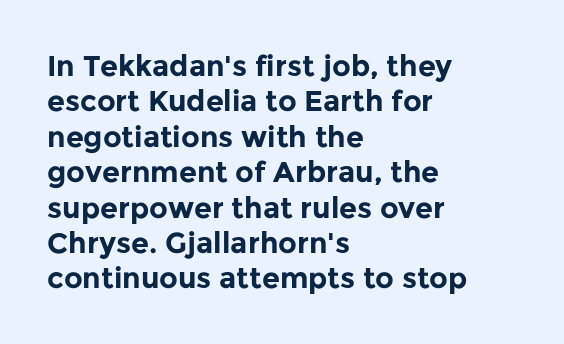
{"serif": "no", "italic": "no", "bold": "yes", "weight": "bold", "width": "normal", "stroke_contrast": "low", "x_height": "medium", "monospaced": "no", "underline": "no", "align": "left", "line_spacing_ratio": 1.22, "letter_spacing": "normal", "letter_spacing_em": 0.0, "glyph_px": 29}
